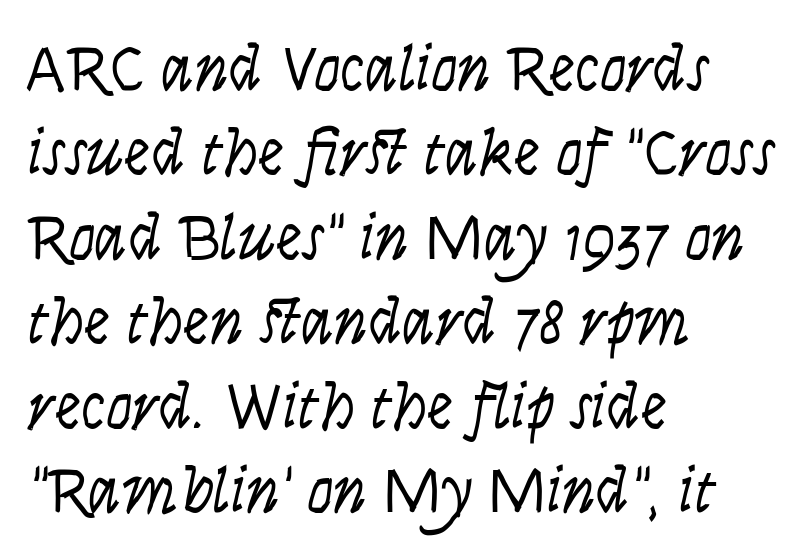
Q: Is the text bold? A: No.
Q: Is the text italic (slanted)? A: Yes, it leans right by about 9 degrees.
Q: Is the text underlined? A: No.
Q: How is the paragraph aligned? A: Left-aligned.
Q: Is the spacing between letters normal or unusually wide? A: Normal.
Q: Is the spacing between lines tight, normal or loose? A: Normal.
Q: Width (condensed, normal, or wide)? A: Condensed.
Q: Stroke contrast? A: Low.
Q: x-height? A: Large.
Q: Monospaced? A: No.
